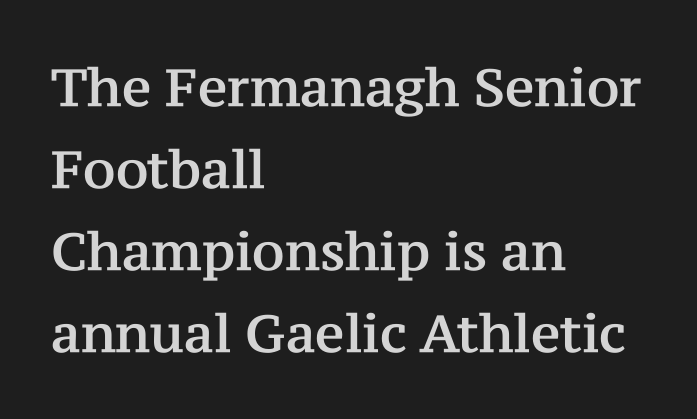
{"serif": "yes", "italic": "no", "width": "normal", "stroke_contrast": "medium", "x_height": "medium", "monospaced": "no", "underline": "no", "align": "left", "line_spacing": "normal", "line_spacing_ratio": 1.58, "letter_spacing": "normal", "letter_spacing_em": 0.0, "glyph_px": 52}
